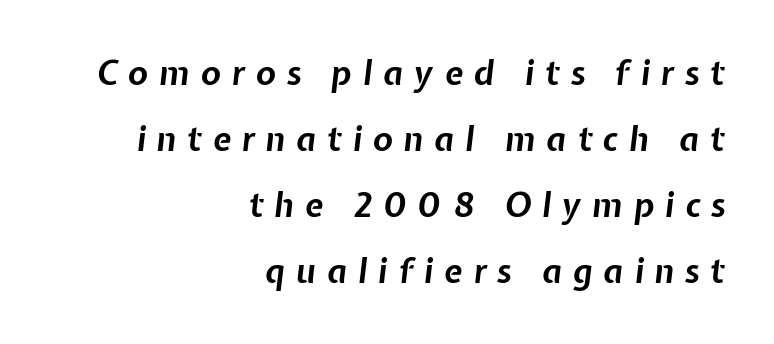
{"italic": "yes", "lean": "right", "slant_degrees": 7, "bold": "yes", "weight": "bold", "width": "normal", "stroke_contrast": "low", "x_height": "medium", "monospaced": "no", "underline": "no", "align": "right", "line_spacing": "loose", "line_spacing_ratio": 2.0, "letter_spacing": "wide", "letter_spacing_em": 0.33, "glyph_px": 33}
